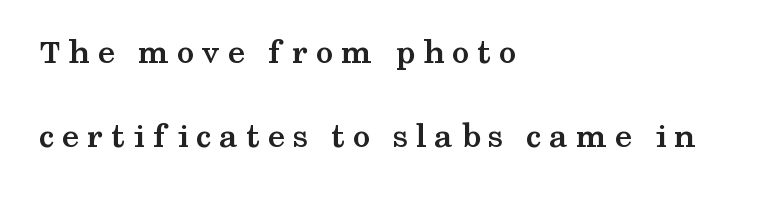
The letters are bold, with thick, heavy strokes. Just letters on the line, the space beneath them empty. The leading is generous, giving the passage an open texture. When letters stand straight like this, we call the style roman or upright. The tracking reads as deliberately expanded to a designer's eye.
